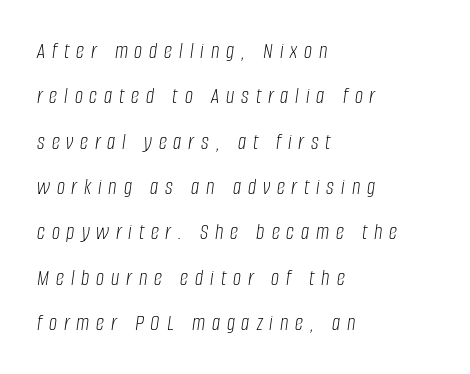
The image shows 23 px text type, italic (leaning right); set left-aligned, loose line spacing (1.97x), unusually wide letter spacing (+0.3 em), not underlined.
